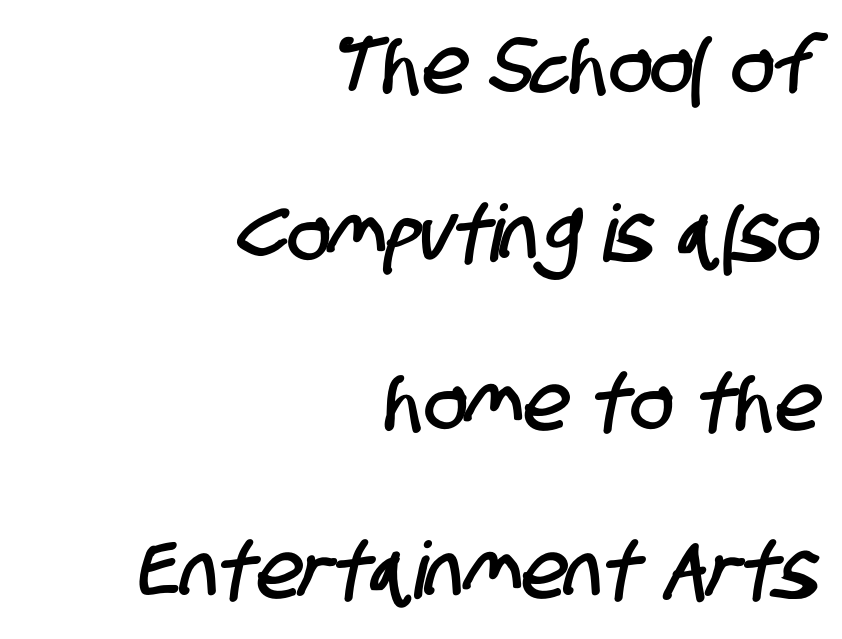
Q: Is the typeface a serif or a sans-serif typeface? A: Sans-serif.
Q: Is the text underlined? A: No.
Q: How is the paragraph aligned? A: Right-aligned.
Q: Is the spacing between letters normal or unusually wide? A: Normal.
Q: Is the spacing between lines tight, normal or loose? A: Loose.
Q: Width (condensed, normal, or wide)? A: Condensed.
Q: Stroke contrast? A: Low.
Q: x-height? A: Large.
Q: Monospaced? A: No.
